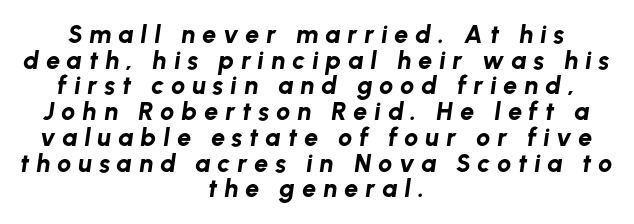
The image shows 25 px bold type, italic (leaning right); set centered, tight line spacing (1.03x), unusually wide letter spacing (+0.28 em), not underlined.
